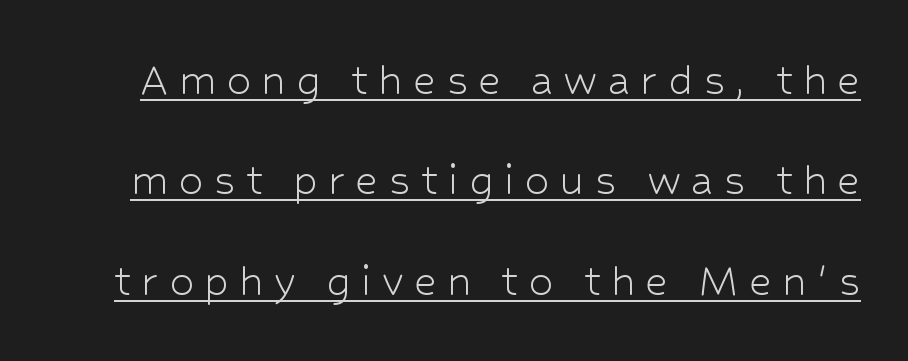
{"serif": "no", "italic": "no", "bold": "no", "weight": "light", "width": "normal", "stroke_contrast": "low", "x_height": "medium", "monospaced": "no", "underline": "yes", "line_spacing": "loose", "line_spacing_ratio": 2.05, "letter_spacing": "wide", "letter_spacing_em": 0.21, "glyph_px": 49}
